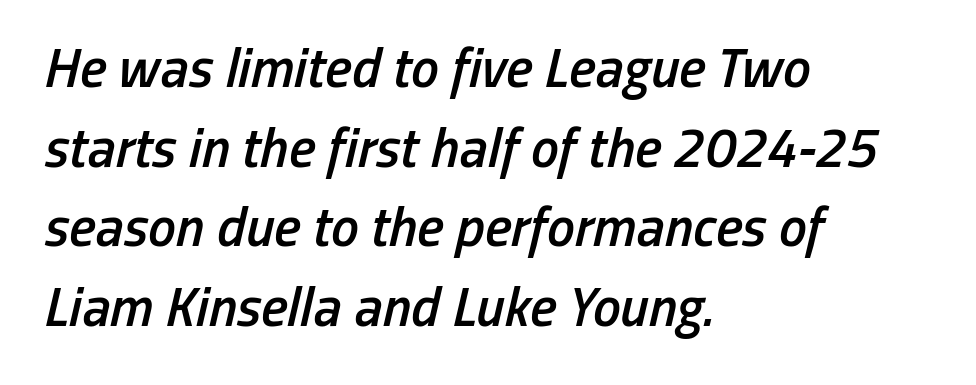
{"italic": "yes", "lean": "right", "slant_degrees": 13, "bold": "semi", "weight": "semibold", "width": "condensed", "stroke_contrast": "low", "x_height": "medium", "monospaced": "no", "underline": "no", "align": "left", "line_spacing": "normal", "line_spacing_ratio": 1.42, "letter_spacing": "normal", "letter_spacing_em": 0.0, "glyph_px": 56}
